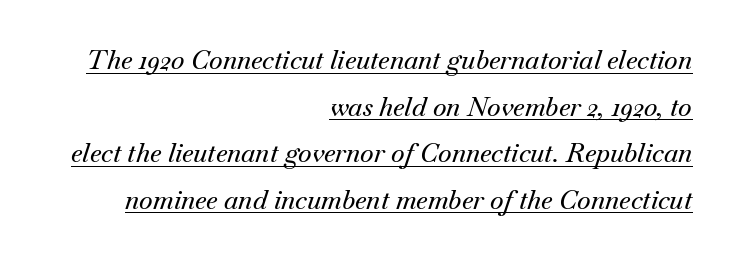
The image shows 26 px text type, italic (leaning right); set right-aligned, line spacing 1.79x, normal letter spacing, underlined.
